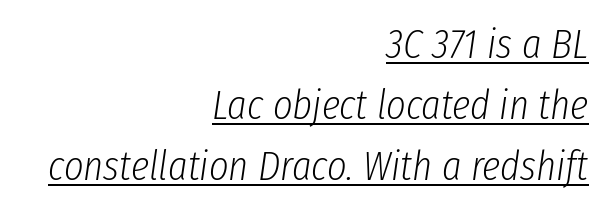
The image shows 42 px light, condensed type, italic (leaning right); set right-aligned, normal line spacing (1.45x), normal letter spacing, underlined; low stroke contrast and a medium x-height.
